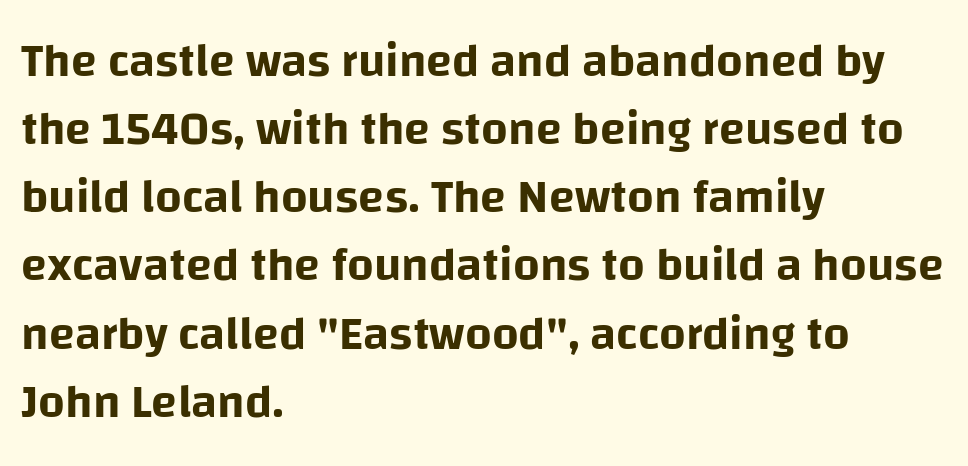
{"serif": "no", "italic": "no", "width": "normal", "stroke_contrast": "low", "x_height": "large", "monospaced": "no", "underline": "no", "align": "left", "line_spacing": "normal", "line_spacing_ratio": 1.45, "letter_spacing": "normal", "letter_spacing_em": 0.0, "glyph_px": 47}
